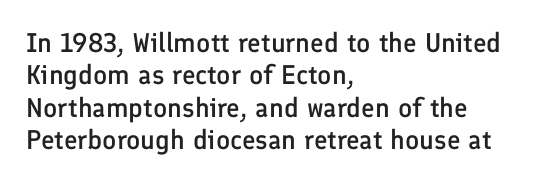
{"italic": "no", "bold": "semi", "underline": "no", "align": "left", "line_spacing_ratio": 1.2, "letter_spacing": "normal", "letter_spacing_em": 0.0, "glyph_px": 27}
